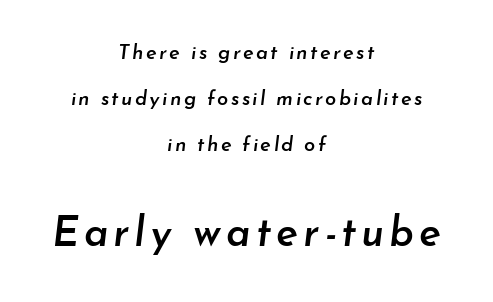
The image shows 41 px semibold type, italic (leaning right); set centered, loose line spacing (2.31x), not underlined; the second (bottom) block is 2.05x larger; low stroke contrast and a small x-height.
